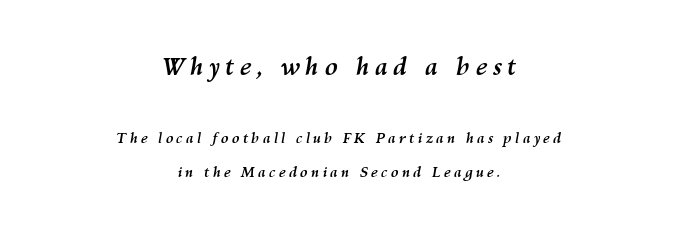
Q: Is the text bold? A: Yes.
Q: Is the text italic (slanted)? A: Yes, it leans right by about 10 degrees.
Q: Is the text underlined? A: No.
Q: How is the paragraph aligned? A: Centered.
Q: Is the spacing between letters normal or unusually wide? A: Unusually wide.
Q: Is the spacing between lines tight, normal or loose? A: Loose.
Q: Which block of text is set in a larger size, the first (top) or the second (bottom)? A: The first (top) one.
